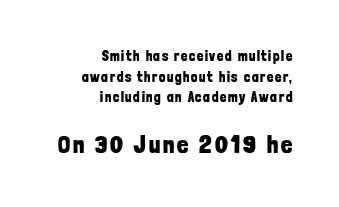
Bigger letters appear in the bottom chunk; the top chunk is reduced. Plenty of ink on the page — the face is bold. The leading is moderate, giving the passage an even texture. Plain, unruled lines of type. Every stem runs plumb, perpendicular to the baseline. Visually the block forms a straight wall on the right and a jagged coastline on the left.
